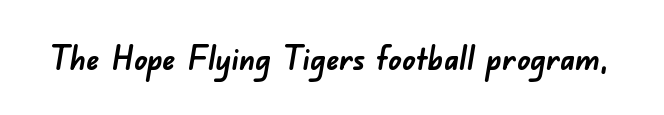
Q: Is the text bold? A: Yes.
Q: Is the typeface a serif or a sans-serif typeface? A: Sans-serif.
Q: Is the text underlined? A: No.
Q: Is the spacing between letters normal or unusually wide? A: Normal.
Q: Width (condensed, normal, or wide)? A: Normal.
Q: Stroke contrast? A: Low.
Q: x-height? A: Small.
Q: Monospaced? A: No.
